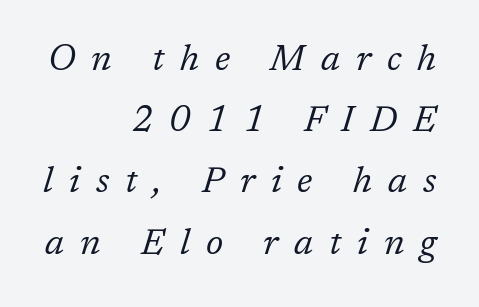
The image shows 36 px regular-weight serif type, italic (leaning right); set right-aligned, normal line spacing (1.7x), unusually wide letter spacing (+0.44 em), not underlined; low stroke contrast and a medium x-height.
